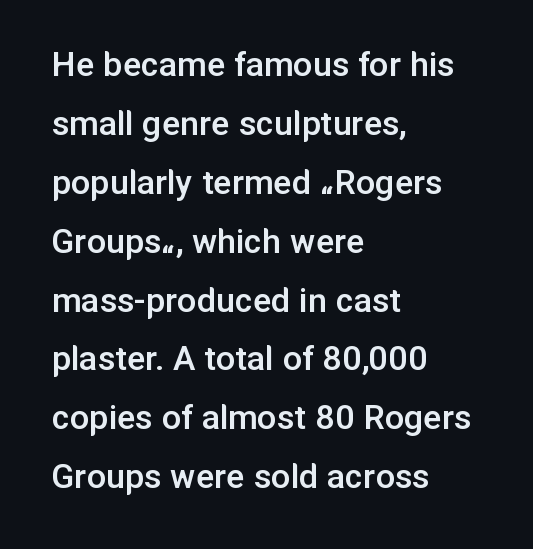
The image shows 38 px semibold sans-serif type, upright; set left-aligned, normal line spacing (1.55x), normal letter spacing, not underlined; low stroke contrast and a medium x-height.
